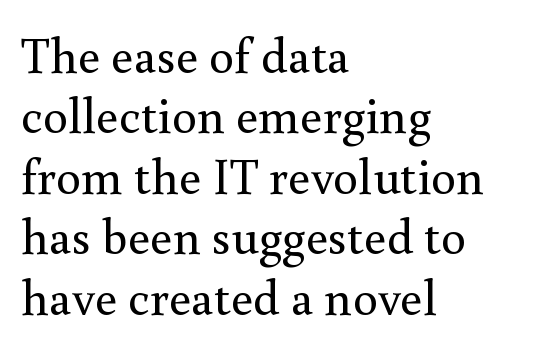
The image shows 50 px regular-weight serif type, upright; set left-aligned, line spacing 1.21x, normal letter spacing, not underlined; a small x-height.
